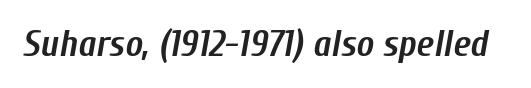
Type without underlining. The passage shown leans; its letterforms are oblique. A typesetter would call this proportional, since set widths differ per character. A typesetter would call this zero additional tracking.
